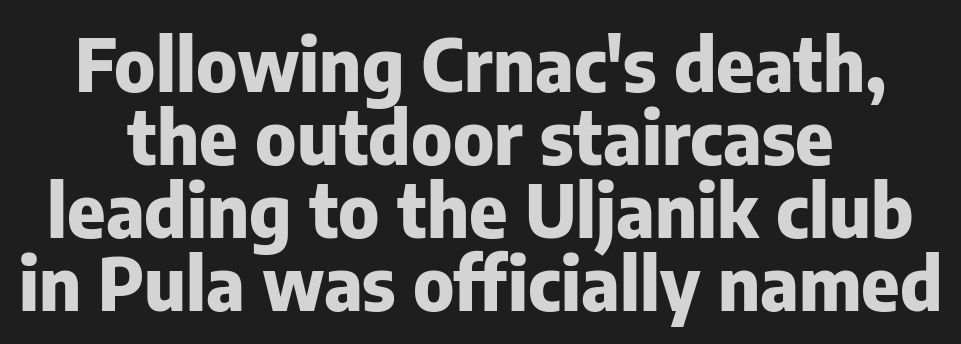
{"serif": "no", "italic": "no", "bold": "yes", "weight": "heavy", "width": "normal", "stroke_contrast": "low", "x_height": "medium", "monospaced": "no", "underline": "no", "align": "center", "line_spacing": "tight", "line_spacing_ratio": 1.0, "letter_spacing": "normal", "letter_spacing_em": 0.0, "glyph_px": 73}
